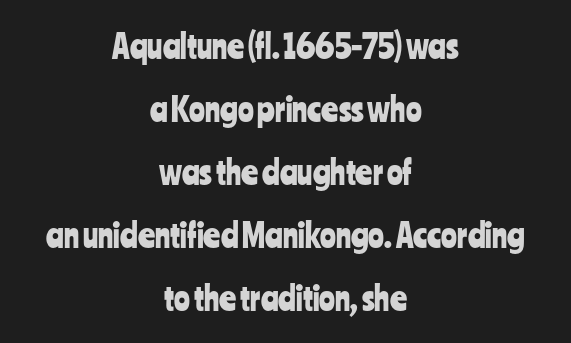
Spacing between characters is what you'd get straight out of the box. This sample uses a sans-serif face. The specimen omits any rule beneath the text block's lines. Vertically, the passage feels expansive, rows floating well apart.
